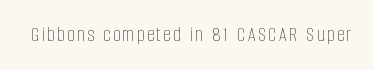
Q: Is the text bold? A: No.
Q: Is the text italic (slanted)? A: No, it is upright.
Q: Is the text underlined? A: No.
